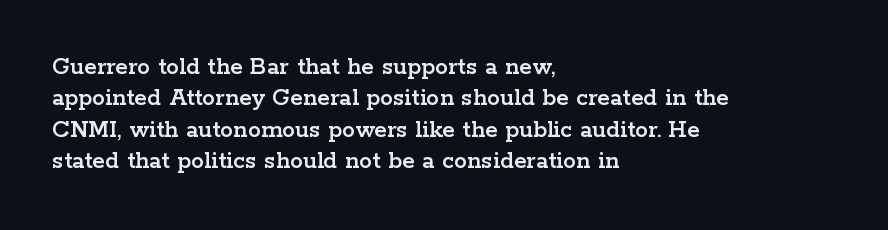
Tracking value appears to be zero — textbook default spacing. Rendered with straight, roman letterforms. Short and long lines alike share a common starting point at left. A bare baseline throughout the passage.
